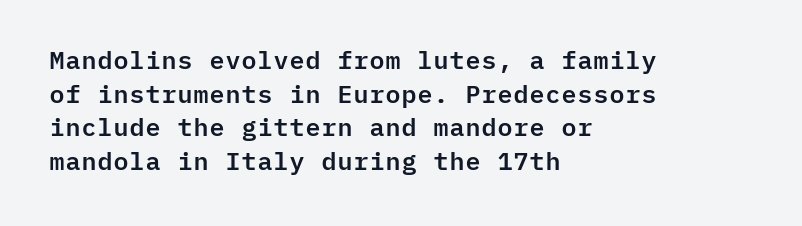
{"italic": "no", "underline": "no", "align": "left", "line_spacing": "normal", "line_spacing_ratio": 1.35, "letter_spacing": "normal", "letter_spacing_em": 0.0, "glyph_px": 25}
